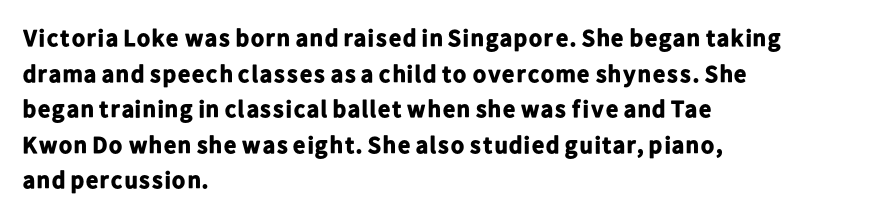
The image shows 24 px bold type, upright; set left-aligned, normal line spacing (1.48x), normal letter spacing, not underlined.
